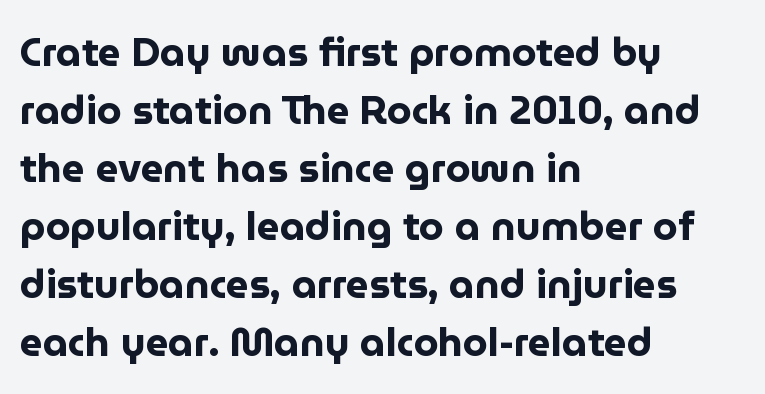
{"serif": "no", "italic": "no", "bold": "yes", "weight": "bold", "width": "normal", "stroke_contrast": "low", "x_height": "medium", "monospaced": "no", "underline": "no", "align": "left", "line_spacing": "normal", "line_spacing_ratio": 1.45, "letter_spacing": "normal", "letter_spacing_em": 0.0, "glyph_px": 40}
